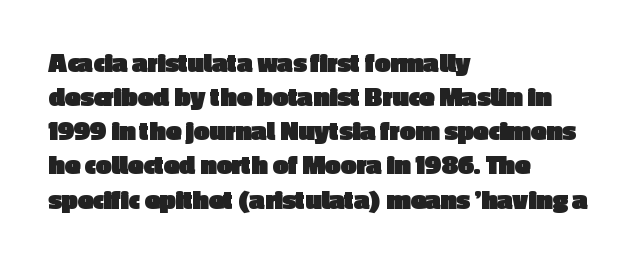
The image shows 28 px heavy sans-serif type, upright; set left-aligned, line spacing 1.22x, normal letter spacing, not underlined; a medium x-height.
